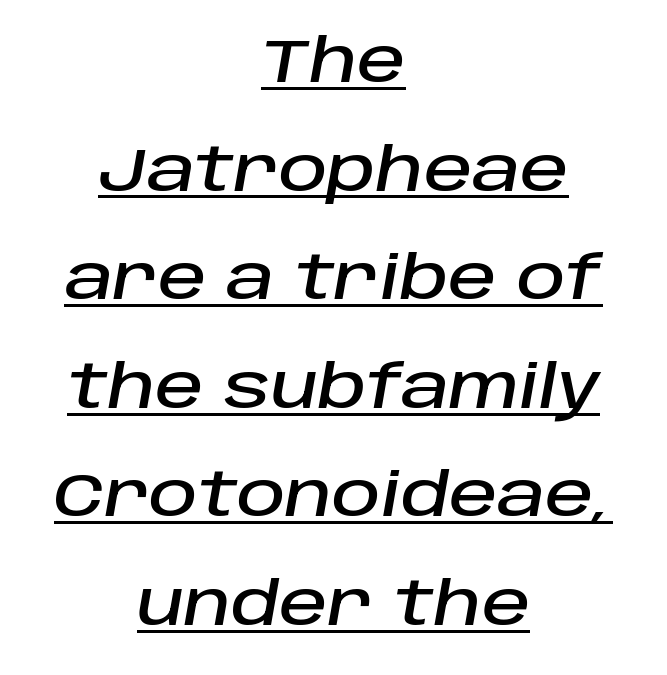
Q: Is the text italic (slanted)? A: Yes, it leans right by about 10 degrees.
Q: Is the text underlined? A: Yes.
Q: How is the paragraph aligned? A: Centered.
Q: Is the spacing between letters normal or unusually wide? A: Normal.
Q: Width (condensed, normal, or wide)? A: Normal.
Q: Stroke contrast? A: Low.
Q: x-height? A: Large.
Q: Monospaced? A: No.
